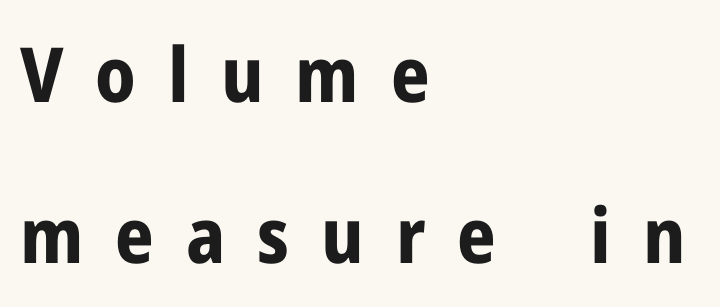
Notice the wide empty band between every row — that's loose leading. The glyphs are unaccompanied by any horizontal stroke below them. On the weight axis this lands at bold, roughly 700. A typesetter would call this proportional, since set widths differ per character. Serif or sans? Sans — the stroke terminals are bare.
